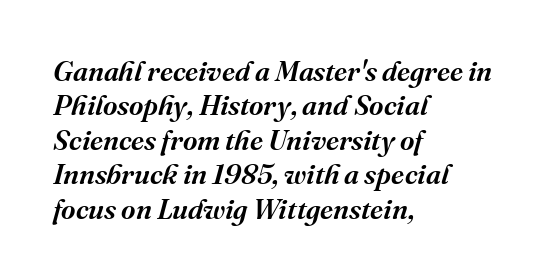
The letters advance in unequal steps, a hallmark of proportional type. This rendering employs a face with finishing strokes, i.e., a serif. Check the space under the baseline: it is left empty. There's an unmistakable incline to the writing here.
